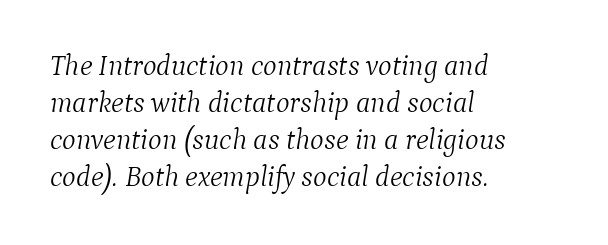
Small tapered or slab feet sit at the stroke ends, so this counts as serif. Clear beneath every line of the passage. One-word summary of the alignment: left. The letters advance in unequal steps, a hallmark of proportional type. Nothing unusual about the tracking: characters are spaced as the font intends. This is oblique type, the kind used for emphasis or titles.
